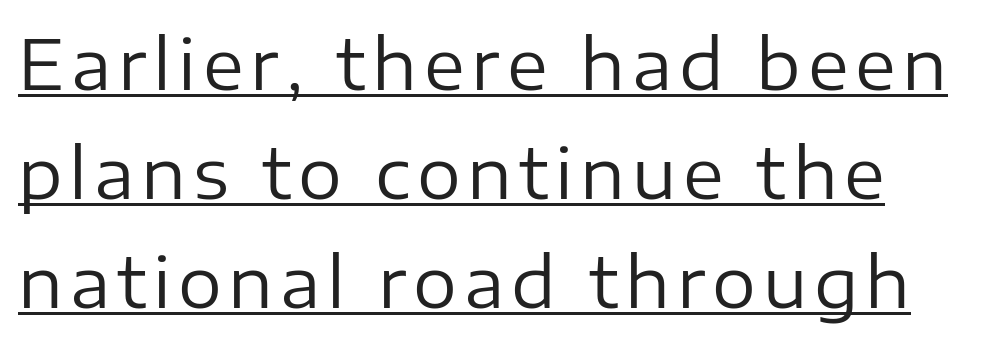
The image shows 69 px regular-weight sans-serif type, upright; set left-aligned, normal line spacing (1.58x), underlined; low stroke contrast and a medium x-height.
